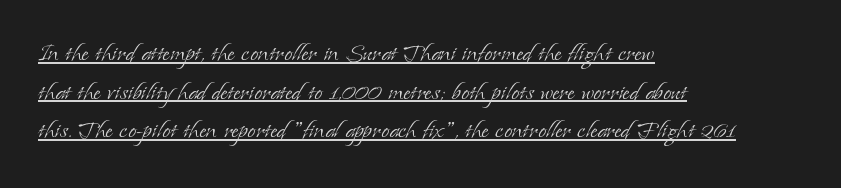
The cut favours lightness, reaching ordinary text weight at its darkest. The rendered words wear a rule along their underside. The face used here is proportionally spaced, like ordinary book or web type.
